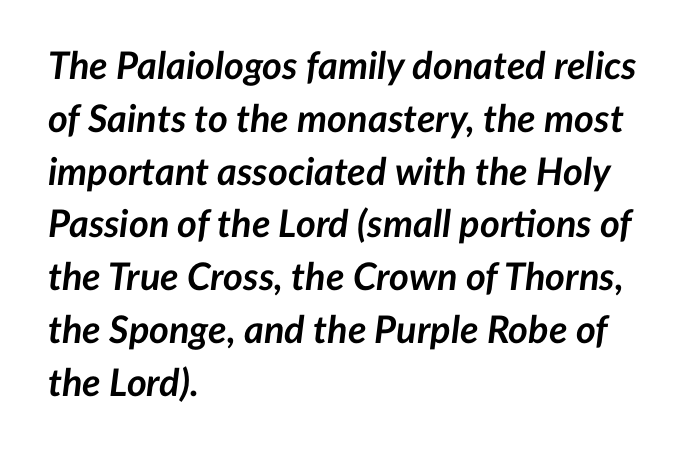
The image shows 38 px semibold type, italic (leaning right); set left-aligned, normal line spacing (1.39x), normal letter spacing, not underlined; low stroke contrast and a medium x-height.
